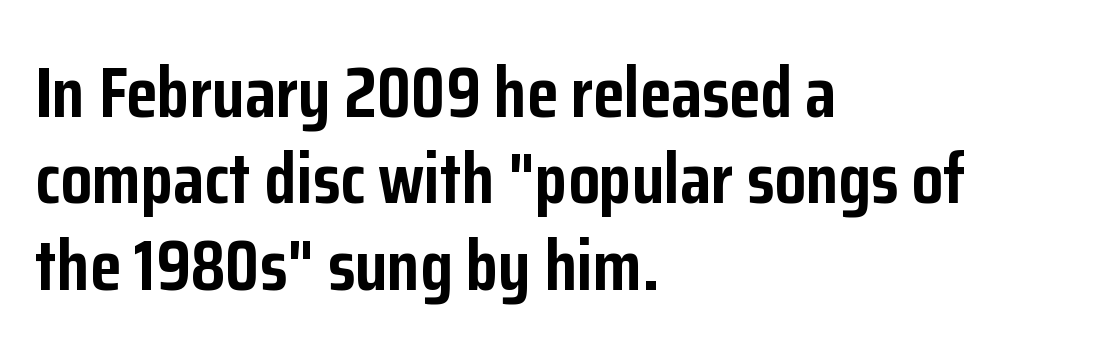
{"serif": "no", "italic": "no", "bold": "yes", "weight": "semibold", "width": "condensed", "stroke_contrast": "low", "x_height": "medium", "monospaced": "no", "underline": "no", "align": "left", "line_spacing_ratio": 1.2, "letter_spacing": "normal", "letter_spacing_em": 0.0, "glyph_px": 72}
